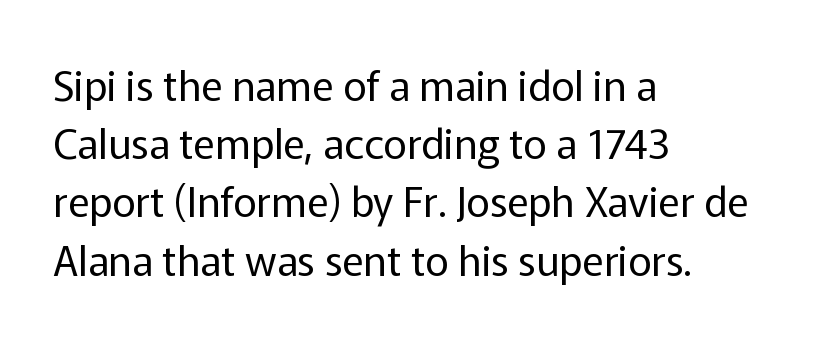
The image shows 41 px regular-weight sans-serif type, upright; set left-aligned, normal line spacing (1.42x), normal letter spacing, not underlined; low stroke contrast and a medium x-height.
